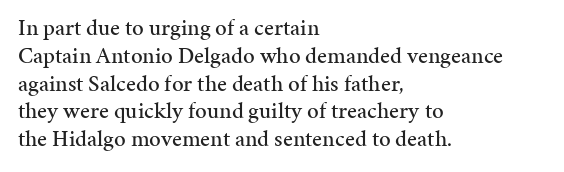
Q: Is the text italic (slanted)? A: No, it is upright.
Q: Is the text underlined? A: No.
Q: How is the paragraph aligned? A: Left-aligned.
Q: Is the spacing between letters normal or unusually wide? A: Normal.
